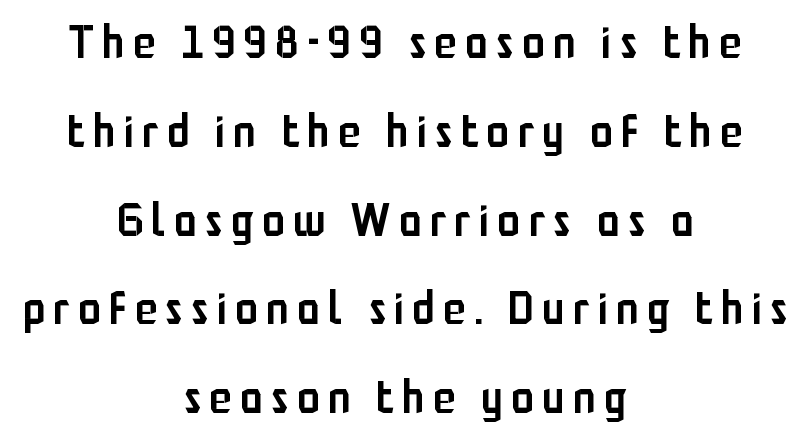
A typesetter would call this proportional, since set widths differ per character. The zone under the glyphs is completely vacant. Do the letters lean? They stand straight. Each line is balanced around a shared central axis. The glyphs in this specimen are sans serif. The block of text is sparse from top to bottom, with ample space between rows.
